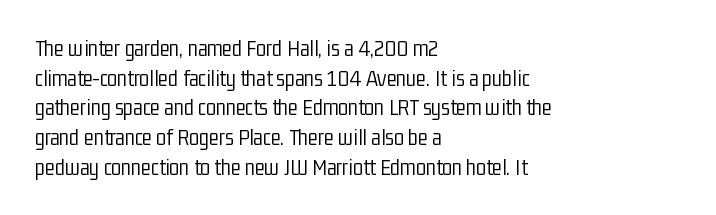
Q: Is the text bold? A: No.
Q: Is the text italic (slanted)? A: No, it is upright.
Q: Is the text underlined? A: No.
Q: How is the paragraph aligned? A: Left-aligned.
Q: Is the spacing between letters normal or unusually wide? A: Normal.
Q: Is the spacing between lines tight, normal or loose? A: Normal.
